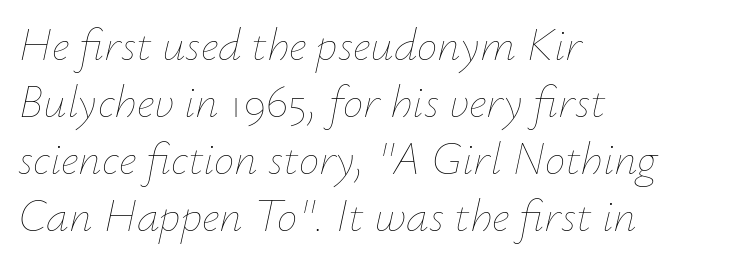
The image shows 46 px thin type, italic (leaning right); set left-aligned, line spacing 1.24x, normal letter spacing, not underlined; low stroke contrast and a small x-height.
